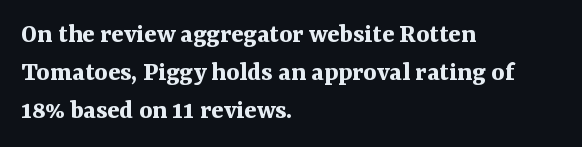
{"serif": "yes", "italic": "no", "bold": "yes", "weight": "bold", "width": "normal", "stroke_contrast": "medium", "x_height": "medium", "monospaced": "no", "underline": "no", "align": "left", "line_spacing": "normal", "line_spacing_ratio": 1.35, "letter_spacing": "normal", "letter_spacing_em": 0.0, "glyph_px": 28}
